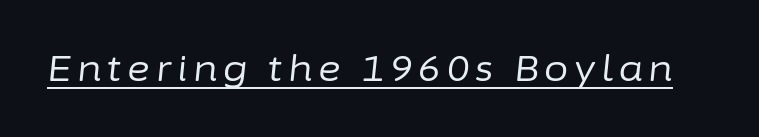
Q: Is the text bold? A: No.
Q: Is the text italic (slanted)? A: Yes, it leans right by about 6 degrees.
Q: Is the text underlined? A: Yes.
Q: Width (condensed, normal, or wide)? A: Normal.
Q: Stroke contrast? A: Low.
Q: x-height? A: Medium.
Q: Monospaced? A: No.
